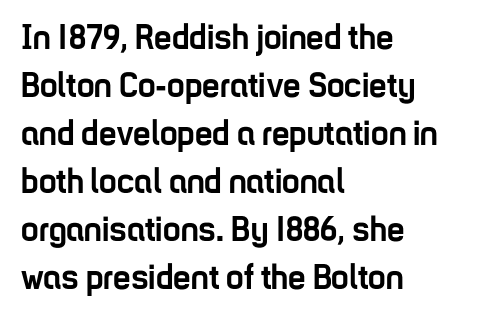
Each line starts at the same left margin while the right side varies. Between one letter and the next there's only the usual sliver of space. The baseline area is clear. Does the type have serifs? No, each stem ends abruptly. The rendering uses a moderate line-height, typical for paragraphs.
